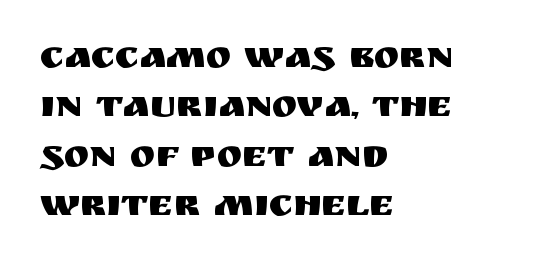
{"serif": "no", "italic": "no", "width": "normal", "stroke_contrast": "medium", "x_height": "large", "monospaced": "no", "underline": "no", "align": "left", "line_spacing": "normal", "line_spacing_ratio": 1.3, "letter_spacing": "normal", "letter_spacing_em": 0.0, "glyph_px": 38}
